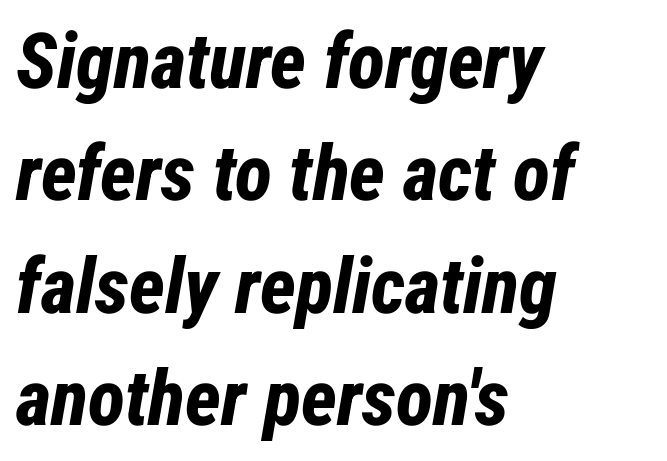
The image shows 77 px bold, condensed type, italic (leaning right); set left-aligned, normal line spacing (1.46x), normal letter spacing, not underlined; low stroke contrast and a medium x-height.
